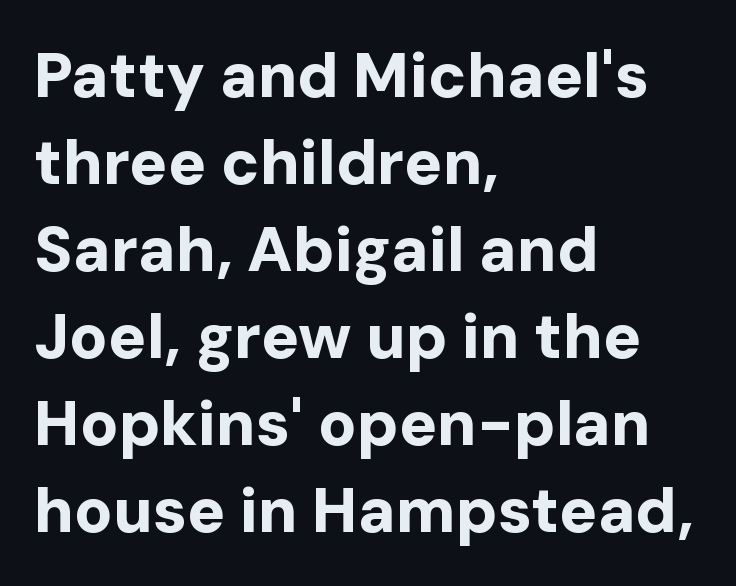
Q: Is the text bold? A: Yes.
Q: Is the text italic (slanted)? A: No, it is upright.
Q: Is the typeface a serif or a sans-serif typeface? A: Sans-serif.
Q: Is the text underlined? A: No.
Q: How is the paragraph aligned? A: Left-aligned.
Q: Is the spacing between letters normal or unusually wide? A: Normal.
Q: Is the spacing between lines tight, normal or loose? A: Normal.
Q: Width (condensed, normal, or wide)? A: Normal.
Q: Stroke contrast? A: Low.
Q: x-height? A: Medium.
Q: Monospaced? A: No.
